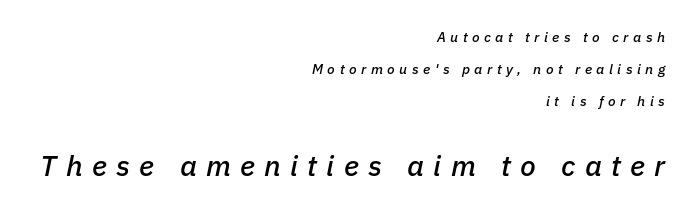
Q: Is the text italic (slanted)? A: Yes, it leans right by about 11 degrees.
Q: Is the text underlined? A: No.
Q: How is the paragraph aligned? A: Right-aligned.
Q: Is the spacing between letters normal or unusually wide? A: Unusually wide.
Q: Is the spacing between lines tight, normal or loose? A: Loose.
Q: Which block of text is set in a larger size, the first (top) or the second (bottom)? A: The second (bottom) one.
Q: Width (condensed, normal, or wide)? A: Normal.
Q: Stroke contrast? A: Low.
Q: x-height? A: Medium.
Q: Monospaced? A: No.
